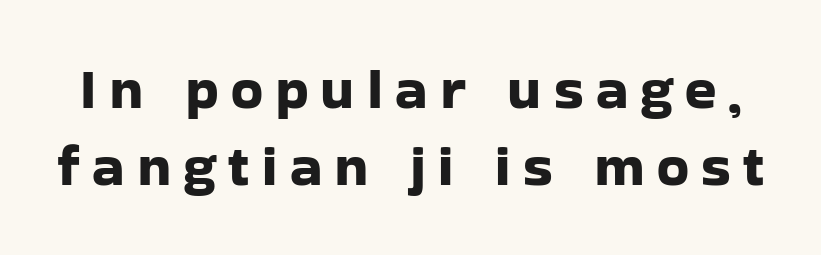
{"serif": "no", "italic": "no", "width": "normal", "stroke_contrast": "low", "x_height": "medium", "monospaced": "no", "underline": "no", "line_spacing": "normal", "line_spacing_ratio": 1.32, "letter_spacing": "wide", "letter_spacing_em": 0.21, "glyph_px": 58}
